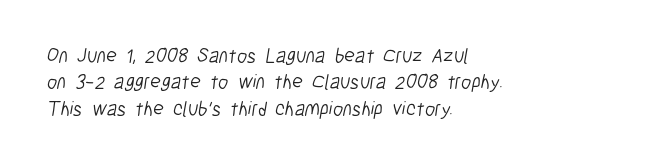
{"bold": "no", "underline": "no", "align": "left", "line_spacing": "normal", "line_spacing_ratio": 1.32, "letter_spacing": "normal", "letter_spacing_em": 0.0, "glyph_px": 20}
